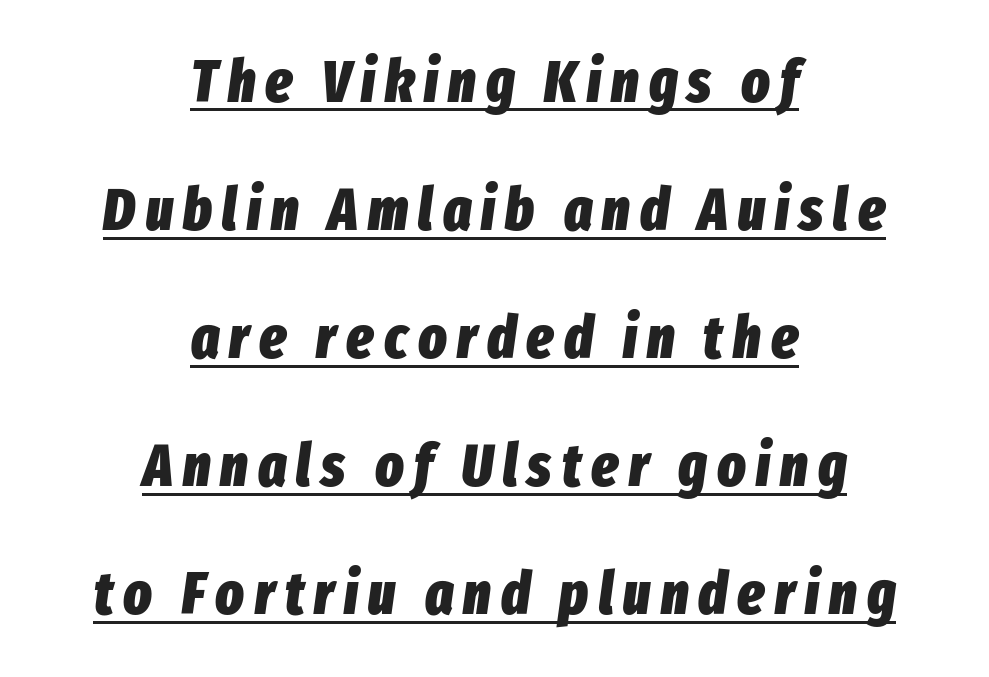
Q: Is the text bold? A: Yes.
Q: Is the text italic (slanted)? A: Yes, it leans right by about 8 degrees.
Q: Is the text underlined? A: Yes.
Q: How is the paragraph aligned? A: Centered.
Q: Is the spacing between lines tight, normal or loose? A: Loose.
Q: Width (condensed, normal, or wide)? A: Condensed.
Q: Stroke contrast? A: Low.
Q: x-height? A: Medium.
Q: Monospaced? A: No.
